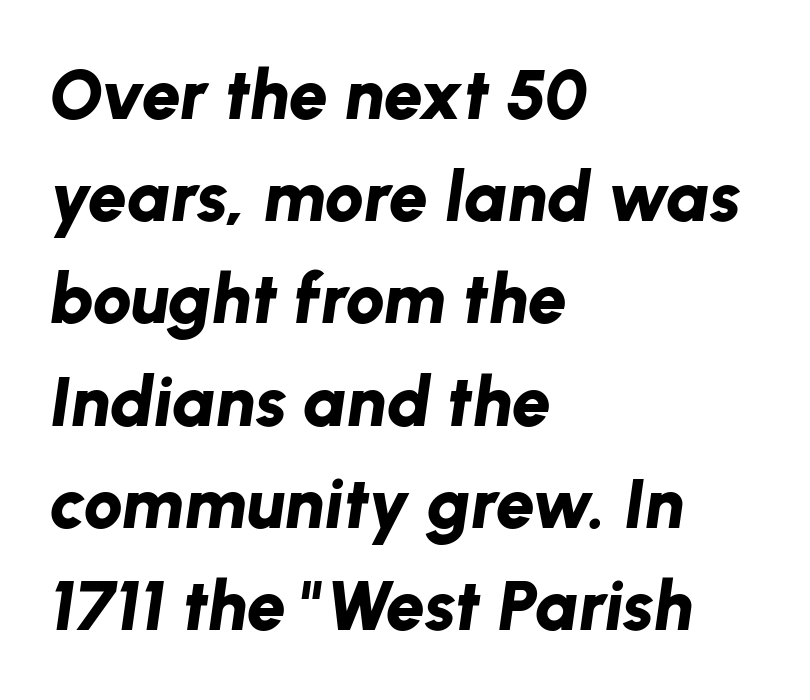
Q: Is the text bold? A: Yes.
Q: Is the text italic (slanted)? A: Yes, it leans right by about 8 degrees.
Q: Is the text underlined? A: No.
Q: How is the paragraph aligned? A: Left-aligned.
Q: Is the spacing between letters normal or unusually wide? A: Normal.
Q: Is the spacing between lines tight, normal or loose? A: Normal.
Q: Width (condensed, normal, or wide)? A: Normal.
Q: Stroke contrast? A: Low.
Q: x-height? A: Medium.
Q: Monospaced? A: No.
